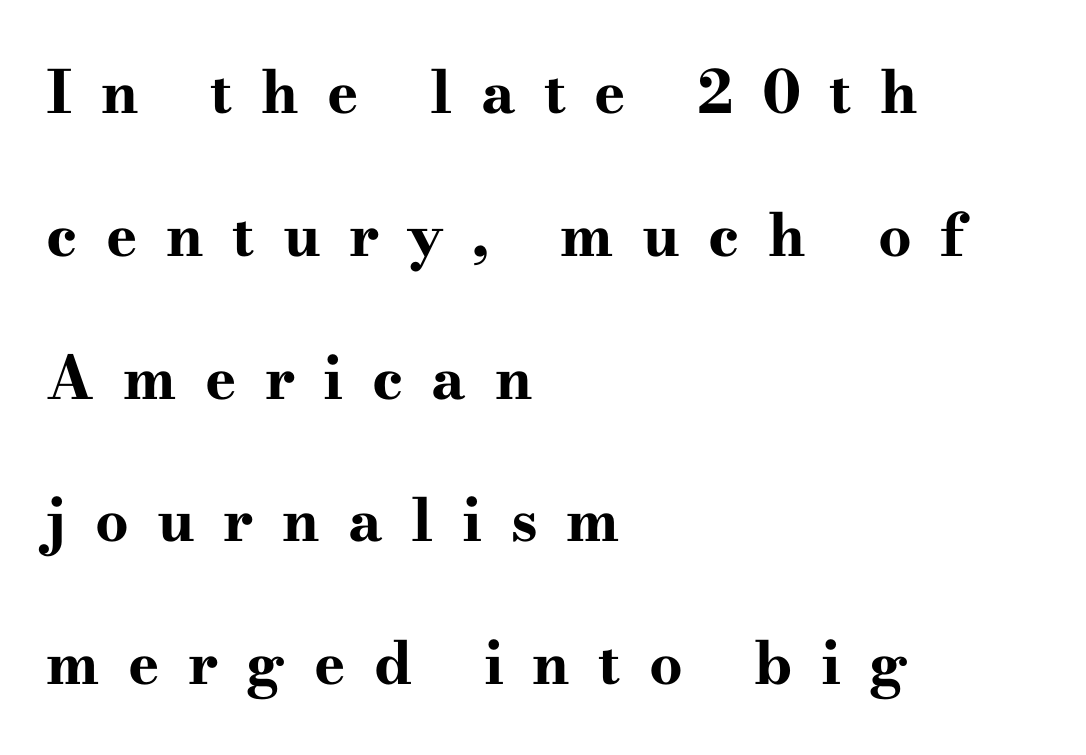
{"serif": "yes", "italic": "no", "bold": "yes", "weight": "bold", "width": "wide", "stroke_contrast": "high", "x_height": "small", "monospaced": "no", "underline": "no", "align": "left", "line_spacing": "loose", "line_spacing_ratio": 2.42, "letter_spacing": "wide", "letter_spacing_em": 0.48, "glyph_px": 59}
